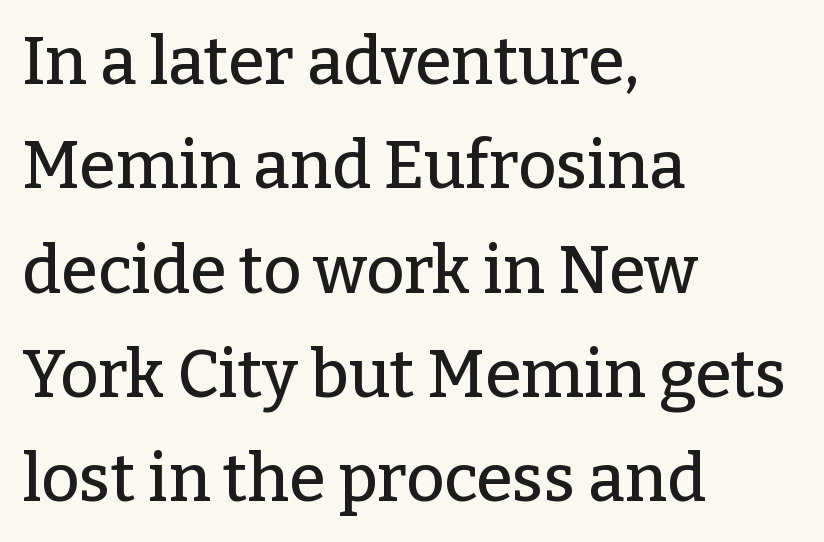
Small tapered or slab feet sit at the stroke ends, so this counts as serif. Upright lettering throughout. Horizontal bands of white between lines are of average thickness. The passage shown is typed in a proportional face where columns would drift. The rendering anchors every line to the left-hand side. Glyph-to-glyph distance matches everyday printed text.
